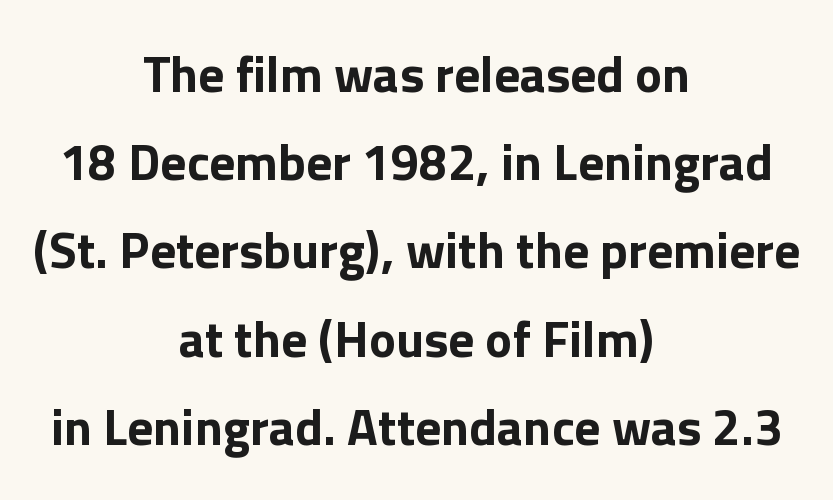
Nothing sits at the stroke ends, so this counts as sans-serif. Anything drawn beneath the words? Only blank space. This is roman type, the default non-slanted kind. The face used here is proportionally spaced, like ordinary book or web type. Caption: standard tracking, unaltered.
